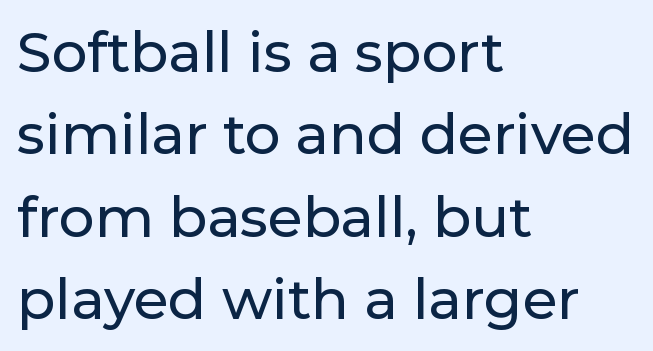
The image shows 56 px sans-serif type, upright; set left-aligned, normal line spacing (1.47x), normal letter spacing, not underlined; low stroke contrast and a medium x-height.
